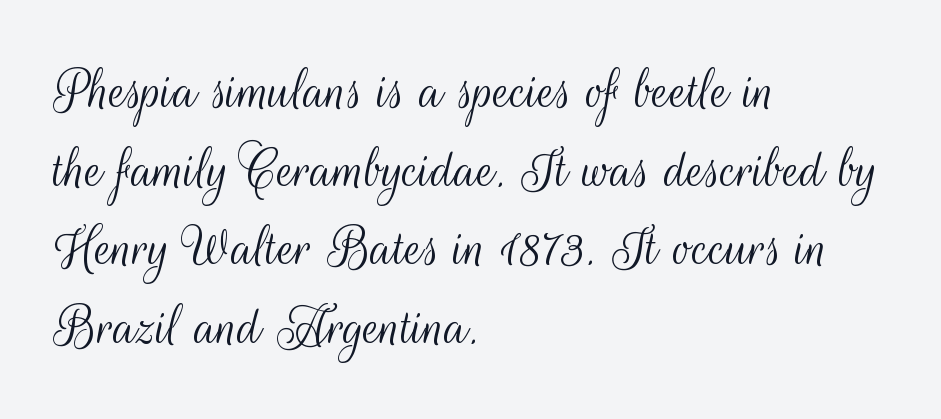
The image shows 62 px light, condensed sans-serif type; set left-aligned, normal line spacing (1.27x), normal letter spacing, not underlined; medium stroke contrast and a small x-height.
